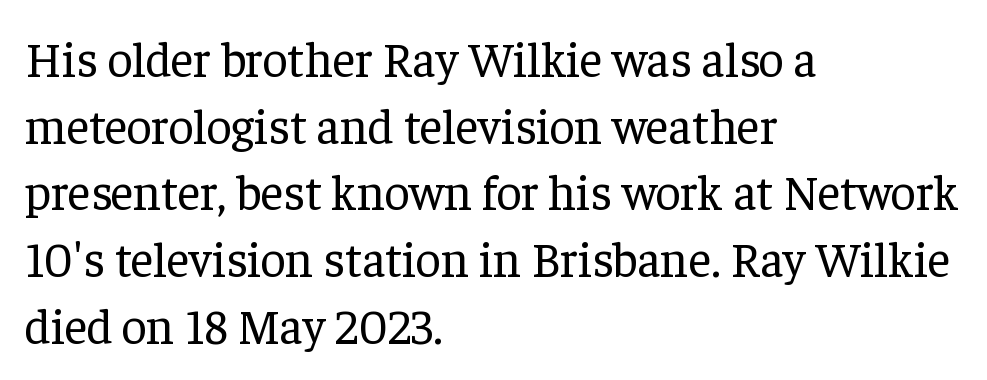
{"serif": "yes", "italic": "no", "bold": "no", "weight": "regular", "width": "normal", "stroke_contrast": "low", "x_height": "medium", "monospaced": "no", "underline": "no", "align": "left", "line_spacing": "normal", "line_spacing_ratio": 1.36, "letter_spacing": "normal", "letter_spacing_em": 0.0, "glyph_px": 49}
